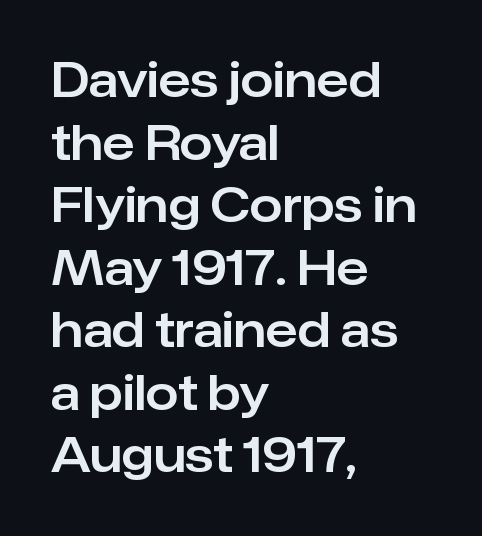
{"serif": "no", "italic": "no", "width": "normal", "stroke_contrast": "low", "x_height": "medium", "monospaced": "no", "underline": "no", "align": "left", "line_spacing": "normal", "line_spacing_ratio": 1.33, "letter_spacing": "normal", "letter_spacing_em": 0.0, "glyph_px": 47}
